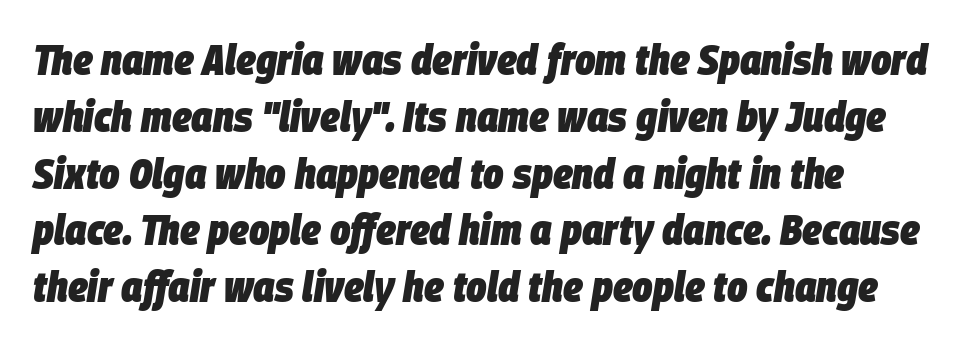
The image shows 43 px heavy, condensed type, italic (leaning right); set left-aligned, normal line spacing (1.32x), normal letter spacing, not underlined; low stroke contrast and a large x-height.
